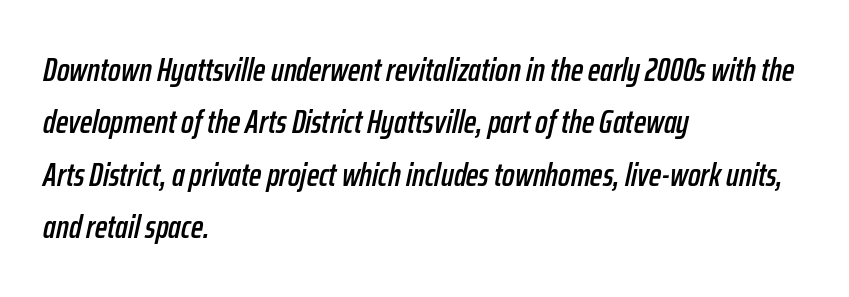
The image shows 33 px condensed type, italic (leaning right); set left-aligned, normal line spacing (1.59x), normal letter spacing, not underlined; low stroke contrast and a medium x-height.
